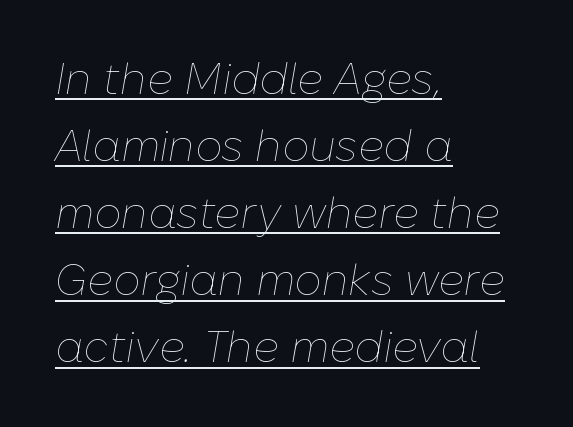
Q: Is the text bold? A: No.
Q: Is the text italic (slanted)? A: Yes, it leans right by about 10 degrees.
Q: Is the text underlined? A: Yes.
Q: How is the paragraph aligned? A: Left-aligned.
Q: Is the spacing between letters normal or unusually wide? A: Normal.
Q: Is the spacing between lines tight, normal or loose? A: Normal.
Q: Width (condensed, normal, or wide)? A: Normal.
Q: Stroke contrast? A: Low.
Q: x-height? A: Medium.
Q: Monospaced? A: No.
